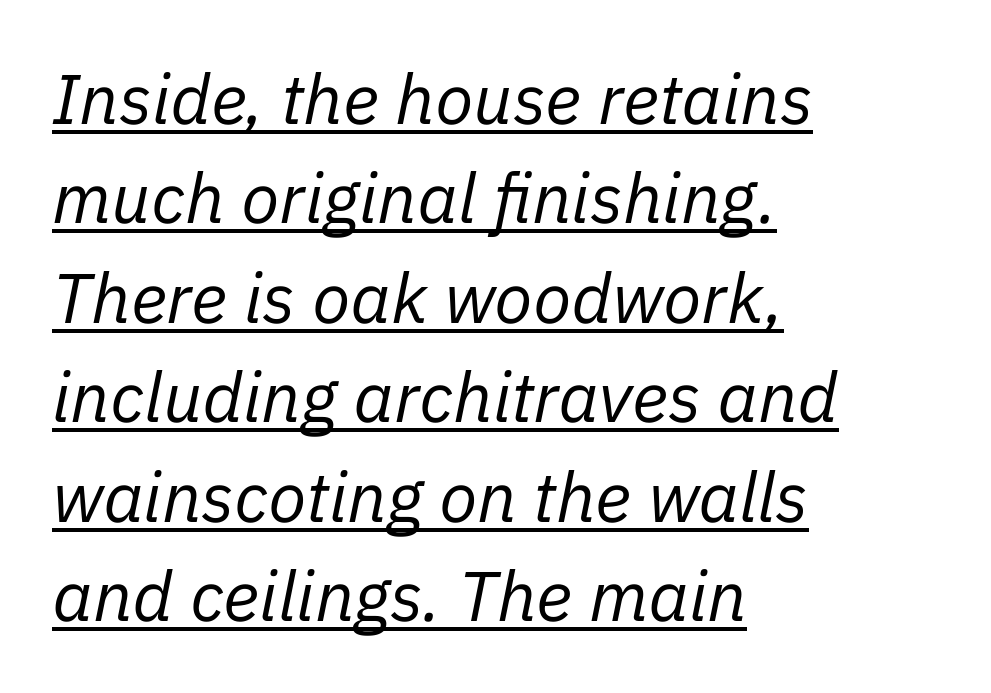
Italic? Definitely — the glyphs are oblique. Caption: standard tracking, unaltered. Compared with a centered layout, this one pins lines to the left instead. A typesetter would call this leading conventional body-copy spacing. Stroke thickness stays within the range of a standard reading face or lighter.
